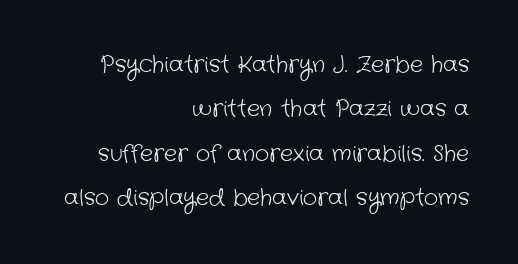
Glyph-to-glyph distance matches everyday printed text. Each line ends at the same right margin while the left side varies. No chunkiness to these letters — they're not bold. Nobody drew a line under any word here.
